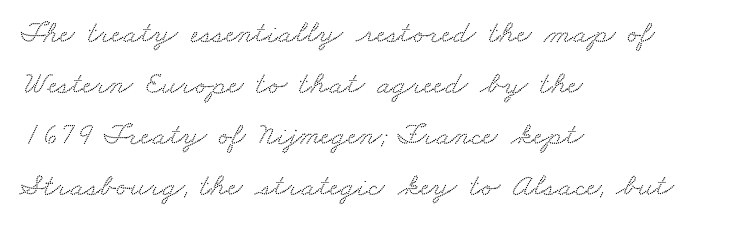
The image shows 32 px wide serif type; set left-aligned, normal line spacing (1.59x), normal letter spacing, not underlined; low stroke contrast and a small x-height.
